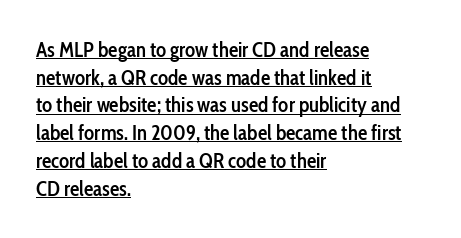
Evenly set lines give the paragraph a standard silhouette. A typesetter would mark this as roman, not italic. These lines stack with their left ends in a neat column. Strokes here are thickened, but only to semibold level. Words appear dense and cohesive because spacing is normal. Glance below the letters and you will spot a drawn line.
